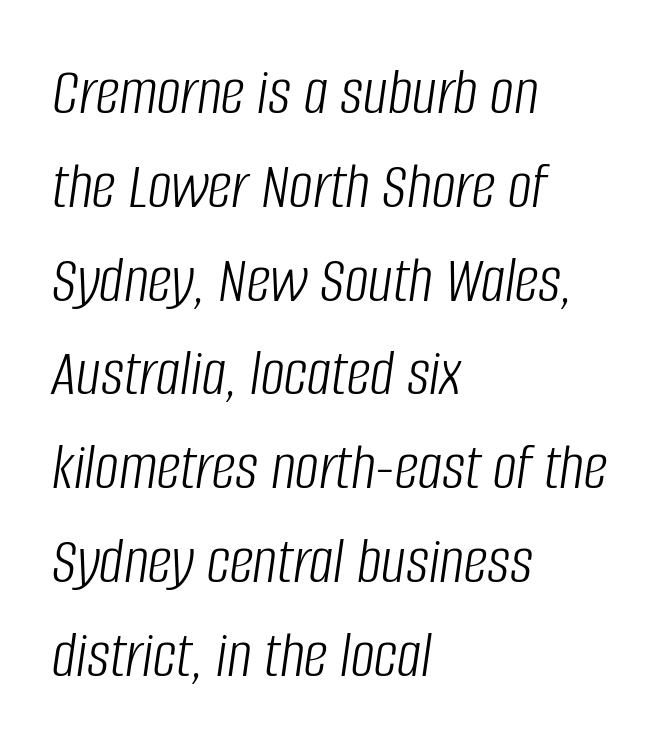
Q: Is the text bold? A: No.
Q: Is the text italic (slanted)? A: Yes, it leans right by about 8 degrees.
Q: Is the text underlined? A: No.
Q: How is the paragraph aligned? A: Left-aligned.
Q: Is the spacing between letters normal or unusually wide? A: Normal.
Q: Is the spacing between lines tight, normal or loose? A: Normal.
Q: Width (condensed, normal, or wide)? A: Condensed.
Q: Stroke contrast? A: Low.
Q: x-height? A: Large.
Q: Monospaced? A: No.
